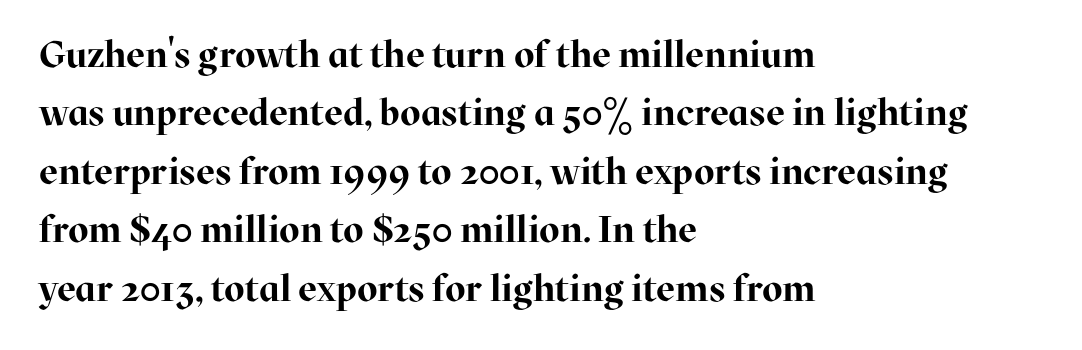
Q: Is the text bold? A: Yes.
Q: Is the text italic (slanted)? A: No, it is upright.
Q: Is the typeface a serif or a sans-serif typeface? A: Serif.
Q: Is the text underlined? A: No.
Q: How is the paragraph aligned? A: Left-aligned.
Q: Is the spacing between letters normal or unusually wide? A: Normal.
Q: Is the spacing between lines tight, normal or loose? A: Normal.
Q: Width (condensed, normal, or wide)? A: Normal.
Q: Stroke contrast? A: High.
Q: x-height? A: Medium.
Q: Monospaced? A: No.
